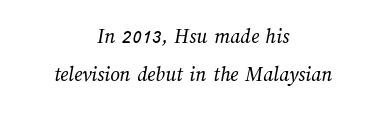
The text block is weighted toward neither margin, spreading evenly from the middle. Honestly, there is no underline to notice here at all. Summary of weight: not heavy and not bold. There is no visible air inserted between adjacent glyphs.
